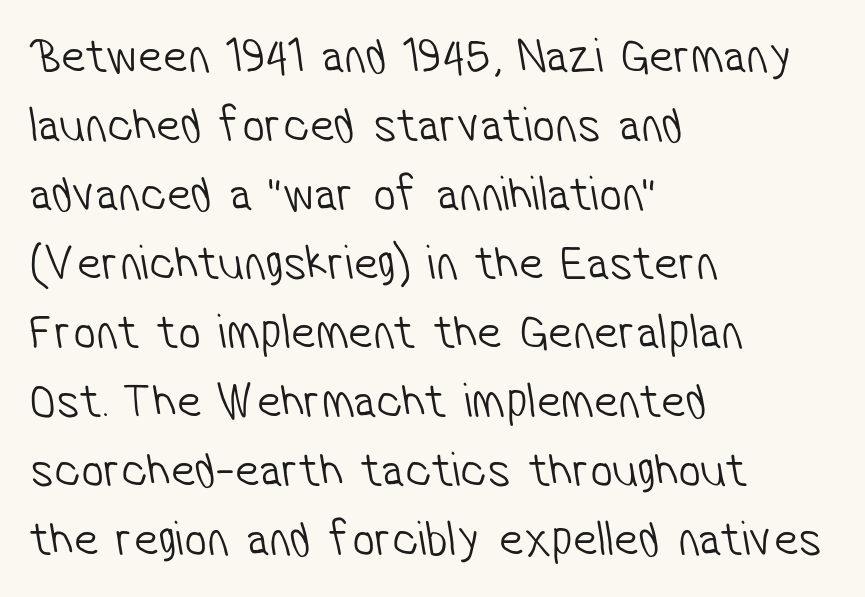
{"serif": "no", "bold": "no", "weight": "light", "width": "condensed", "stroke_contrast": "low", "x_height": "medium", "monospaced": "no", "underline": "no", "align": "left", "line_spacing": "normal", "line_spacing_ratio": 1.38, "letter_spacing": "normal", "letter_spacing_em": 0.0, "glyph_px": 50}
